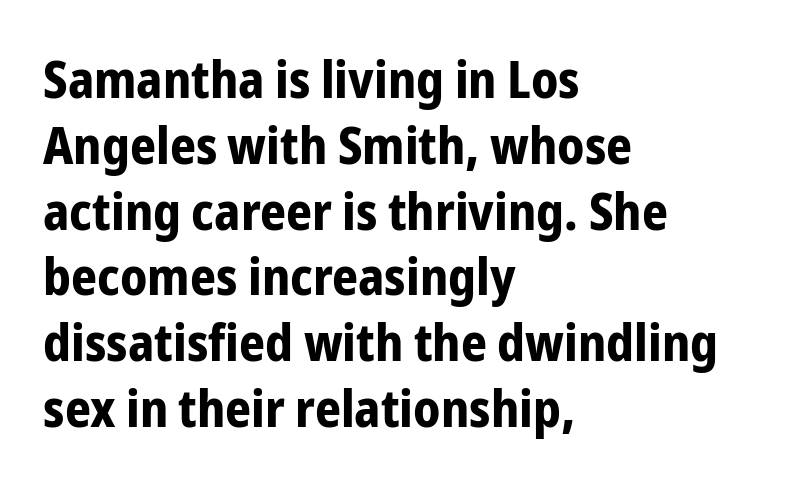
The image shows 51 px bold, condensed sans-serif type, upright; set left-aligned, normal line spacing (1.29x), normal letter spacing, not underlined; low stroke contrast and a medium x-height.
